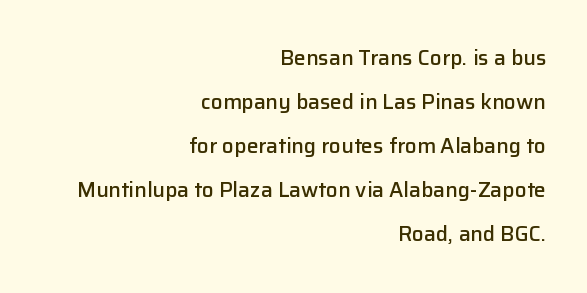
{"italic": "no", "bold": "semi", "underline": "no", "align": "right", "line_spacing": "loose", "line_spacing_ratio": 2.1, "letter_spacing": "normal", "letter_spacing_em": 0.0, "glyph_px": 21}
